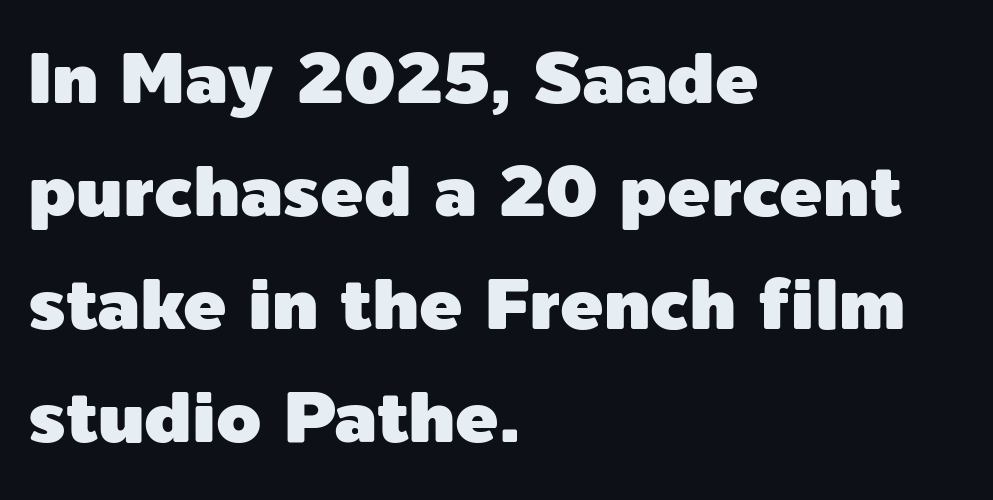
Q: Is the text italic (slanted)? A: No, it is upright.
Q: Is the typeface a serif or a sans-serif typeface? A: Sans-serif.
Q: Is the text underlined? A: No.
Q: How is the paragraph aligned? A: Left-aligned.
Q: Is the spacing between letters normal or unusually wide? A: Normal.
Q: Is the spacing between lines tight, normal or loose? A: Normal.
Q: Width (condensed, normal, or wide)? A: Normal.
Q: x-height? A: Medium.
Q: Monospaced? A: No.
